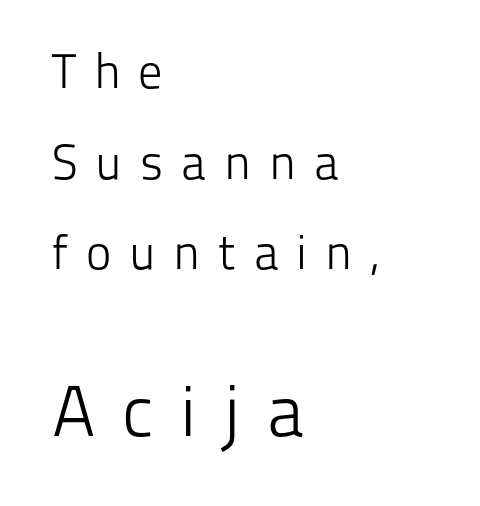
The image shows 72 px light sans-serif type, upright; set left-aligned, line spacing 1.89x, unusually wide letter spacing (+0.37 em), not underlined; the second (bottom) block is 1.5x larger; low stroke contrast and a medium x-height.
